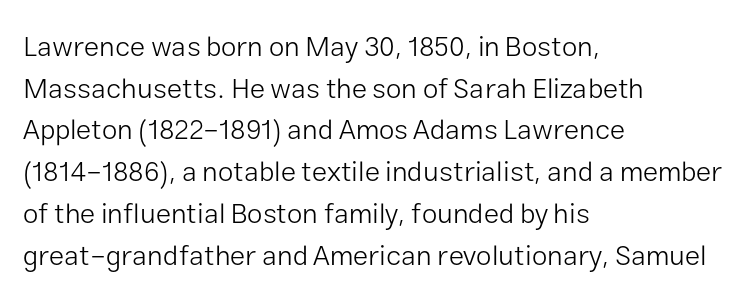
{"serif": "no", "italic": "no", "bold": "no", "weight": "light", "width": "normal", "stroke_contrast": "low", "x_height": "medium", "monospaced": "no", "underline": "no", "align": "left", "line_spacing": "normal", "line_spacing_ratio": 1.49, "letter_spacing": "normal", "letter_spacing_em": 0.0, "glyph_px": 28}
